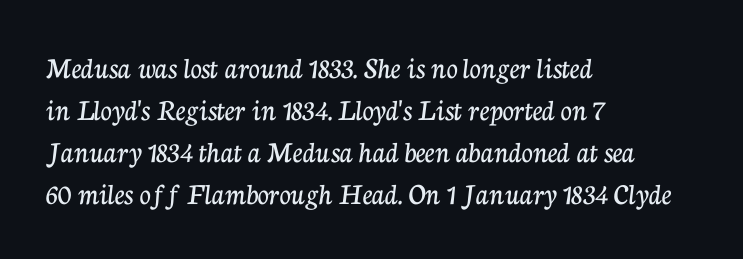
The rendering uses natural spacing where letterforms have individual widths. What kind of face is this? One with serifs. Is the block centered? No — it sits flush against the left margin. In terms of leading, this rendering sits right in the middle.
